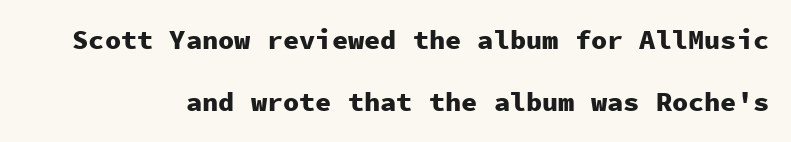
Q: Is the text bold? A: Yes.
Q: Is the text italic (slanted)? A: No, it is upright.
Q: Is the text underlined? A: No.
Q: Is the spacing between letters normal or unusually wide? A: Normal.
Q: Is the spacing between lines tight, normal or loose? A: Loose.
